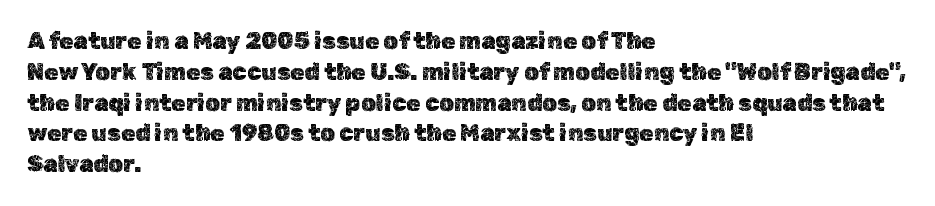
The glyphs are unaccompanied by any horizontal stroke below them. Quick note: not italic, upright. Each word holds together tightly as a unit, with standard inter-letter gaps. The paragraph shown leans on its left margin. Does the leading feel generous? No, just average.
